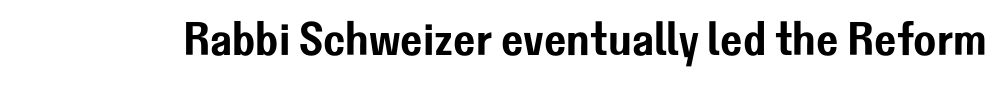
Each letter keeps its own natural width here, so spacing adapts to shape. A typesetter would label this face a sans. Bare-footed words on every line. The passage shown has conventional tracking throughout.
